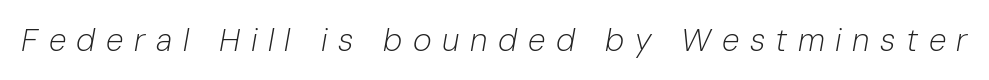
{"italic": "yes", "lean": "right", "slant_degrees": 10, "bold": "no", "weight": "light", "width": "normal", "stroke_contrast": "low", "x_height": "medium", "monospaced": "no", "underline": "no", "letter_spacing": "wide", "letter_spacing_em": 0.33, "glyph_px": 32}
